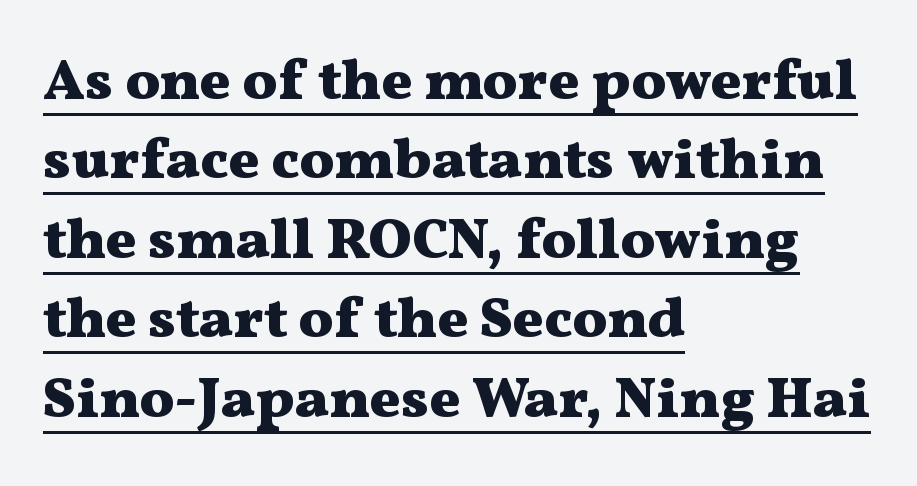
Nope, not italic — everything's standing straight. These characters rest on top of a visible drawn line. Each word holds together tightly as a unit, with standard inter-letter gaps. A typesetter would call this leading conventional body-copy spacing.
